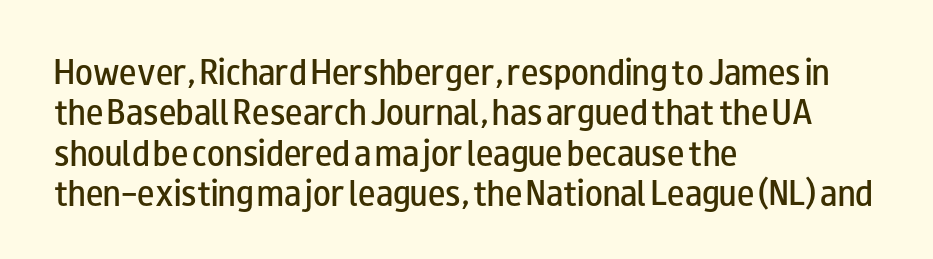
{"serif": "no", "italic": "no", "bold": "semi", "weight": "semibold", "width": "wide", "stroke_contrast": "low", "x_height": "small", "monospaced": "no", "underline": "no", "align": "left", "line_spacing": "normal", "line_spacing_ratio": 1.39, "letter_spacing": "normal", "letter_spacing_em": 0.0, "glyph_px": 29}
